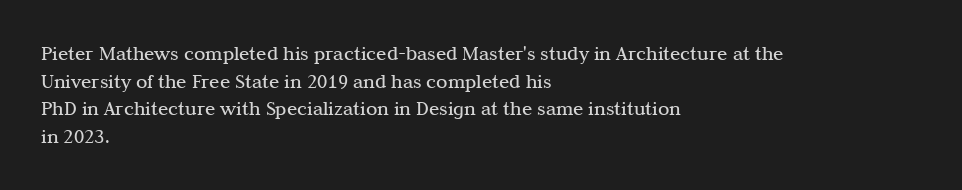
Q: Is the text bold? A: No.
Q: Is the text italic (slanted)? A: No, it is upright.
Q: Is the text underlined? A: No.
Q: How is the paragraph aligned? A: Left-aligned.
Q: Is the spacing between letters normal or unusually wide? A: Normal.
Q: Is the spacing between lines tight, normal or loose? A: Normal.
